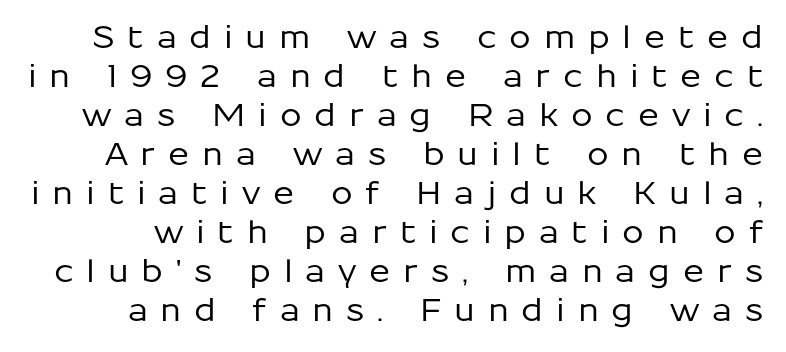
The image shows 31 px sans-serif type, upright; set normal line spacing (1.26x), unusually wide letter spacing (+0.41 em), not underlined; low stroke contrast and a medium x-height.
